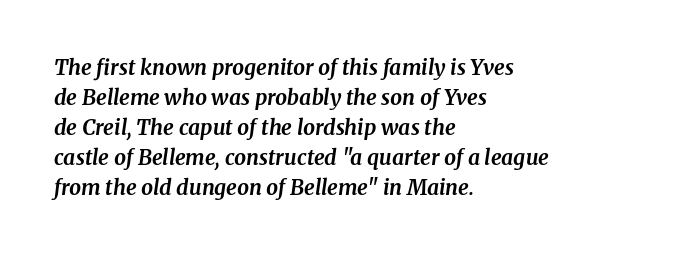
Q: Is the text bold? A: Yes.
Q: Is the text italic (slanted)? A: Yes, it leans right by about 8 degrees.
Q: Is the text underlined? A: No.
Q: How is the paragraph aligned? A: Left-aligned.
Q: Is the spacing between letters normal or unusually wide? A: Normal.
Q: Is the spacing between lines tight, normal or loose? A: Normal.
